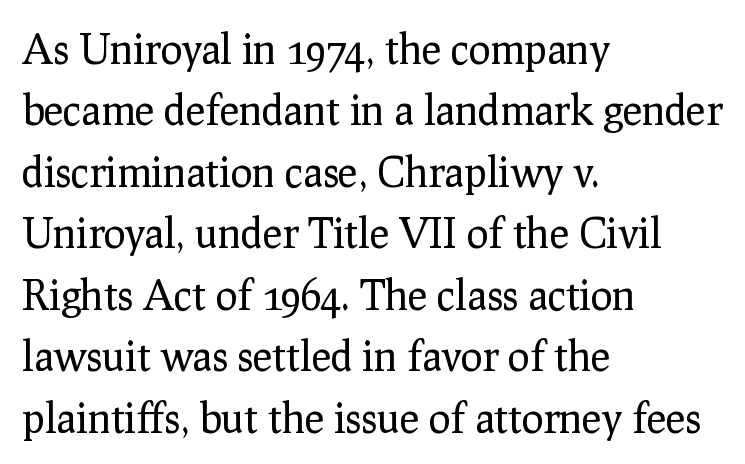
The image shows 41 px regular-weight serif type, upright; set left-aligned, normal line spacing (1.5x), normal letter spacing, not underlined; low stroke contrast and a medium x-height.
